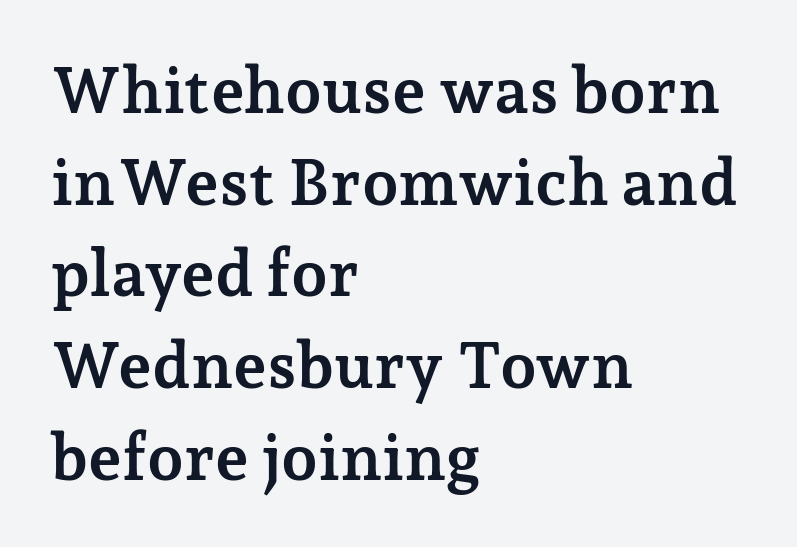
One-word summary of the alignment: left. The face used here is rendered with its standard letterfit. This sample uses a serif face. This is the regular roman posture of the typeface. These lines sit exactly where default settings would place them. Looks like regular typesetting: each glyph gets only the width it needs.
